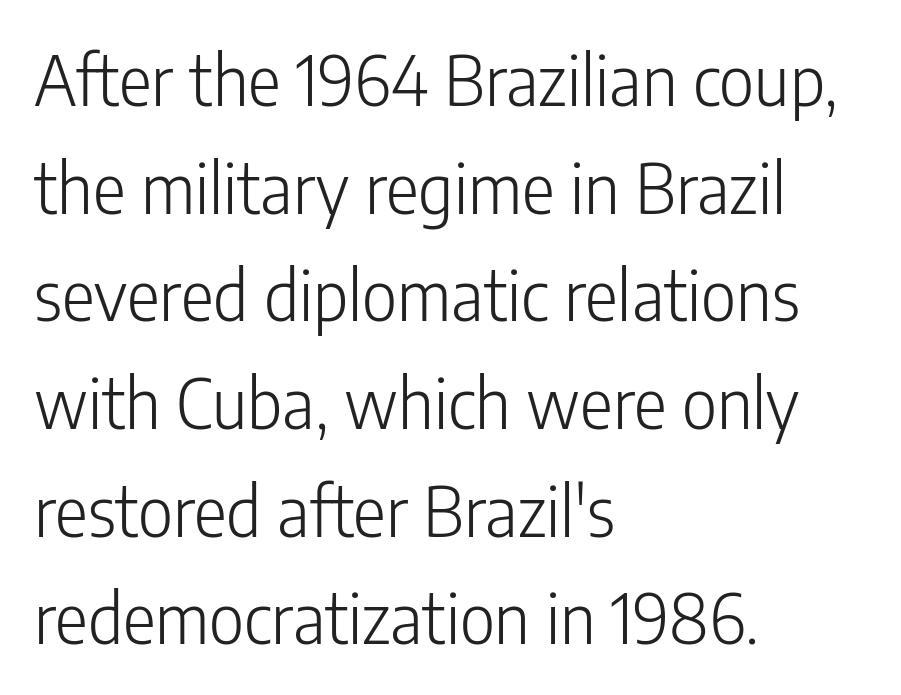
Type without underlining. No chunkiness to these letters — they're not bold. Successive baselines arrive at the customary interval. This sample uses a sans-serif face.
